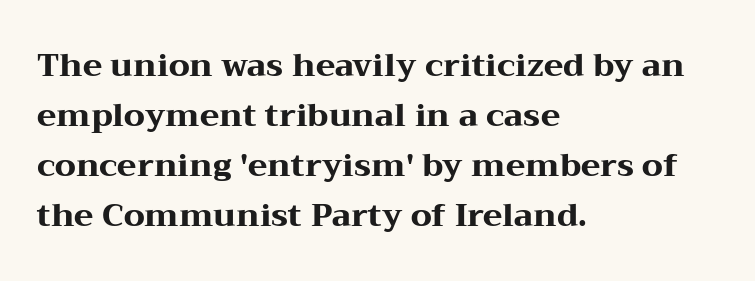
Tall strokes in this sample are plumb rather than angled. The rendering uses a bold face; every stroke is thick and dark. The designer left line spacing at the default. Unlike a clean sans, this face finishes its strokes with serifs. Look at the tracking — it's just the regular setting, nothing added.
